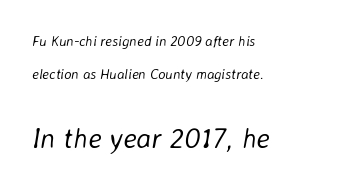
The image shows 28 px light type, italic (leaning right); set left-aligned, loose line spacing (2.36x), normal letter spacing, not underlined; the second (bottom) block is 2.0x larger; low stroke contrast and a medium x-height.
